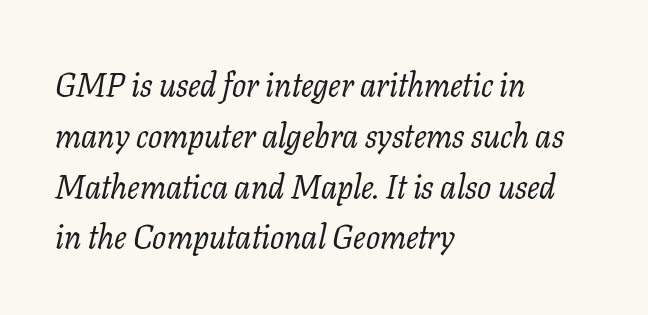
Q: Is the text bold? A: No.
Q: Is the text italic (slanted)? A: Yes, it leans right by about 11 degrees.
Q: Is the typeface a serif or a sans-serif typeface? A: Serif.
Q: Is the text underlined? A: No.
Q: How is the paragraph aligned? A: Left-aligned.
Q: Is the spacing between letters normal or unusually wide? A: Normal.
Q: Is the spacing between lines tight, normal or loose? A: Normal.
Q: Width (condensed, normal, or wide)? A: Normal.
Q: Stroke contrast? A: Low.
Q: x-height? A: Medium.
Q: Monospaced? A: No.
